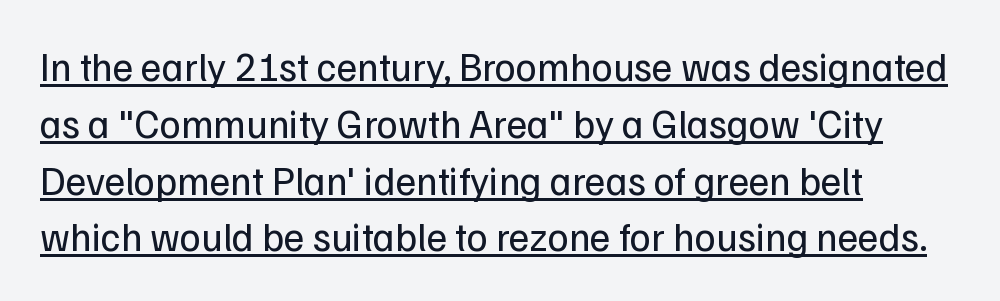
Does the type have serifs? No, each stem ends abruptly. The typesetter has applied underlining to the passage shown. Compared with typical paragraphs, the rows here are spaced about the same. The lettering holds an erect, upright posture throughout. Vertical stems look standard width or narrower in stroke. The passage shown has conventional tracking throughout.
